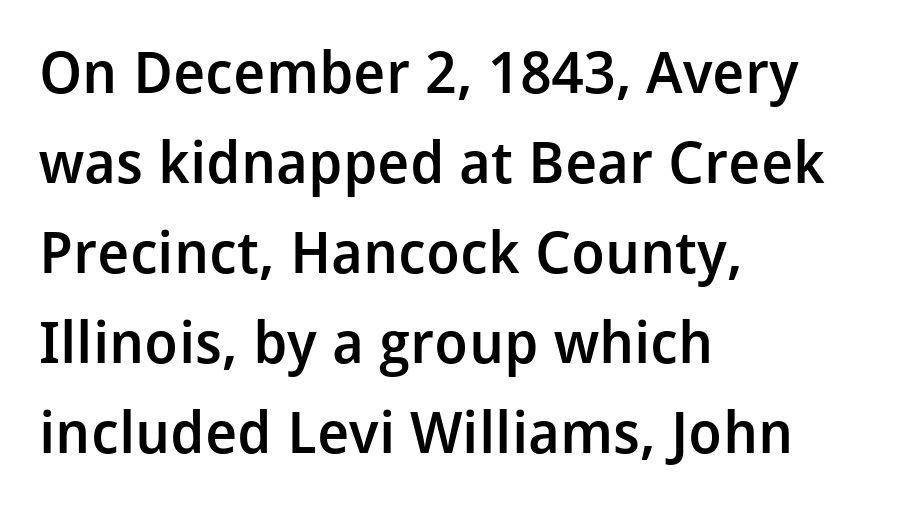
{"serif": "no", "italic": "no", "bold": "semi", "weight": "semibold", "width": "normal", "stroke_contrast": "low", "x_height": "medium", "monospaced": "no", "underline": "no", "align": "left", "line_spacing": "normal", "line_spacing_ratio": 1.55, "letter_spacing": "normal", "letter_spacing_em": 0.0, "glyph_px": 58}
